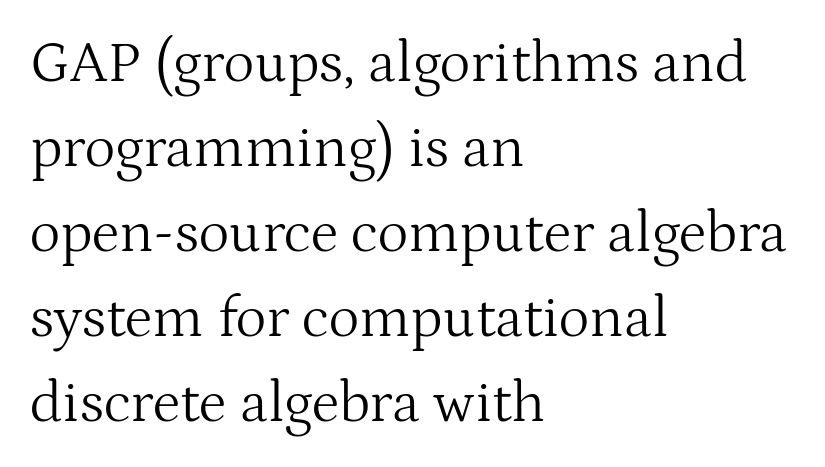
Q: Is the text bold? A: No.
Q: Is the text italic (slanted)? A: No, it is upright.
Q: Is the typeface a serif or a sans-serif typeface? A: Serif.
Q: Is the text underlined? A: No.
Q: How is the paragraph aligned? A: Left-aligned.
Q: Is the spacing between letters normal or unusually wide? A: Normal.
Q: Is the spacing between lines tight, normal or loose? A: Normal.
Q: Width (condensed, normal, or wide)? A: Normal.
Q: Stroke contrast? A: Medium.
Q: x-height? A: Medium.
Q: Monospaced? A: No.
